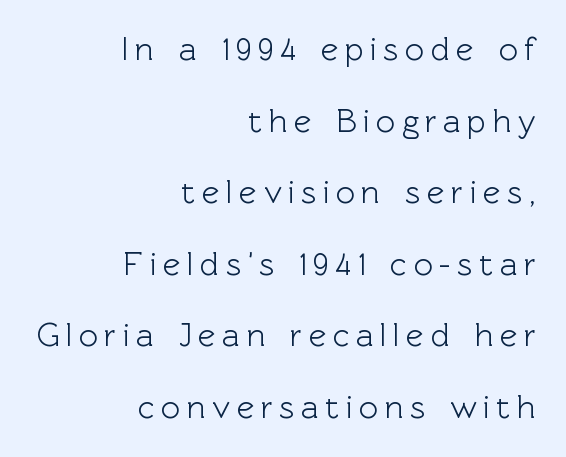
{"serif": "no", "italic": "no", "width": "normal", "x_height": "medium", "monospaced": "no", "underline": "no", "align": "right", "line_spacing": "loose", "line_spacing_ratio": 2.17, "letter_spacing": "wide", "letter_spacing_em": 0.2, "glyph_px": 33}
